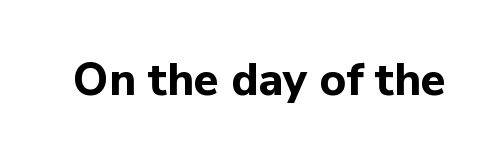
Students, note that the glyphs here touch the page at normal intervals. Varying glyph widths throughout — classic text-font behaviour. Typographically, this falls in the sans-serif category. Thick stems and heavy bowls — unmistakably bold. The letters stand straight up with perfectly vertical stems. The zone under the glyphs is completely vacant.
